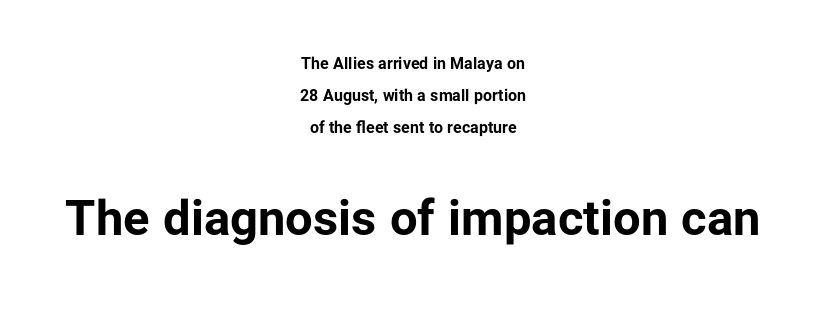
Q: Is the text bold? A: Yes.
Q: Is the text italic (slanted)? A: No, it is upright.
Q: Is the typeface a serif or a sans-serif typeface? A: Sans-serif.
Q: Is the text underlined? A: No.
Q: How is the paragraph aligned? A: Centered.
Q: Is the spacing between letters normal or unusually wide? A: Normal.
Q: Is the spacing between lines tight, normal or loose? A: Loose.
Q: Which block of text is set in a larger size, the first (top) or the second (bottom)? A: The second (bottom) one.
Q: Width (condensed, normal, or wide)? A: Normal.
Q: Stroke contrast? A: Low.
Q: x-height? A: Medium.
Q: Monospaced? A: No.
